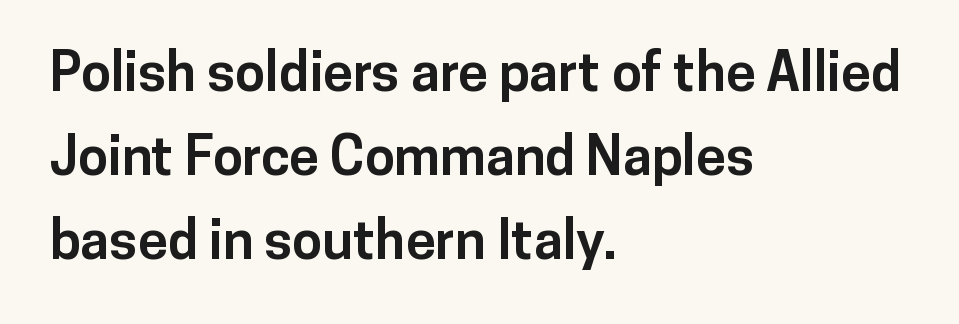
Q: Is the text bold? A: Yes.
Q: Is the text italic (slanted)? A: No, it is upright.
Q: Is the typeface a serif or a sans-serif typeface? A: Sans-serif.
Q: Is the text underlined? A: No.
Q: How is the paragraph aligned? A: Left-aligned.
Q: Is the spacing between letters normal or unusually wide? A: Normal.
Q: Is the spacing between lines tight, normal or loose? A: Normal.
Q: Width (condensed, normal, or wide)? A: Normal.
Q: Stroke contrast? A: Low.
Q: x-height? A: Medium.
Q: Monospaced? A: No.
